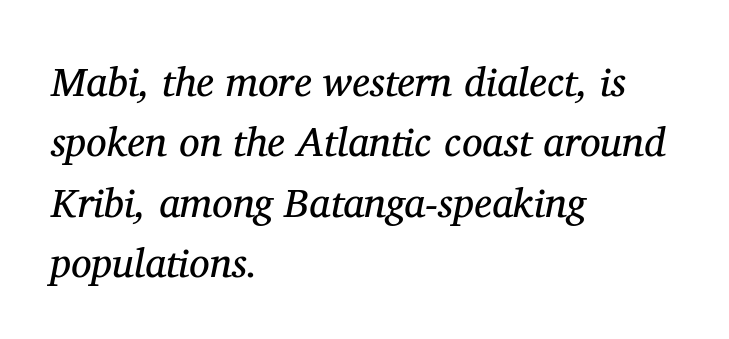
Q: Is the text bold? A: No.
Q: Is the text italic (slanted)? A: Yes, it leans right by about 11 degrees.
Q: Is the typeface a serif or a sans-serif typeface? A: Serif.
Q: Is the text underlined? A: No.
Q: How is the paragraph aligned? A: Left-aligned.
Q: Is the spacing between letters normal or unusually wide? A: Normal.
Q: Is the spacing between lines tight, normal or loose? A: Normal.
Q: Width (condensed, normal, or wide)? A: Normal.
Q: Stroke contrast? A: Medium.
Q: x-height? A: Medium.
Q: Monospaced? A: No.
